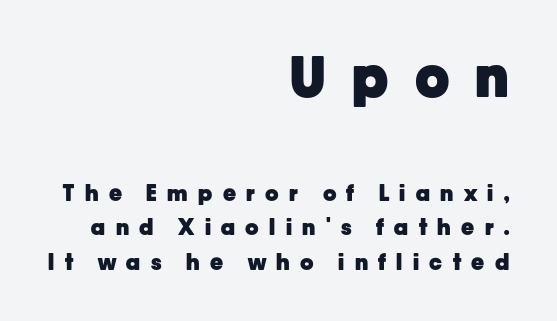
Each line ends at the same right margin while the left side varies. The typography opts for an upright posture over an oblique one. Type style note: lacks serifs. Type size steps down from the first block to the second. Proportional: the letters do not fall into vertical columns. The line texture is sparse and dotted thanks to wide tracking.
